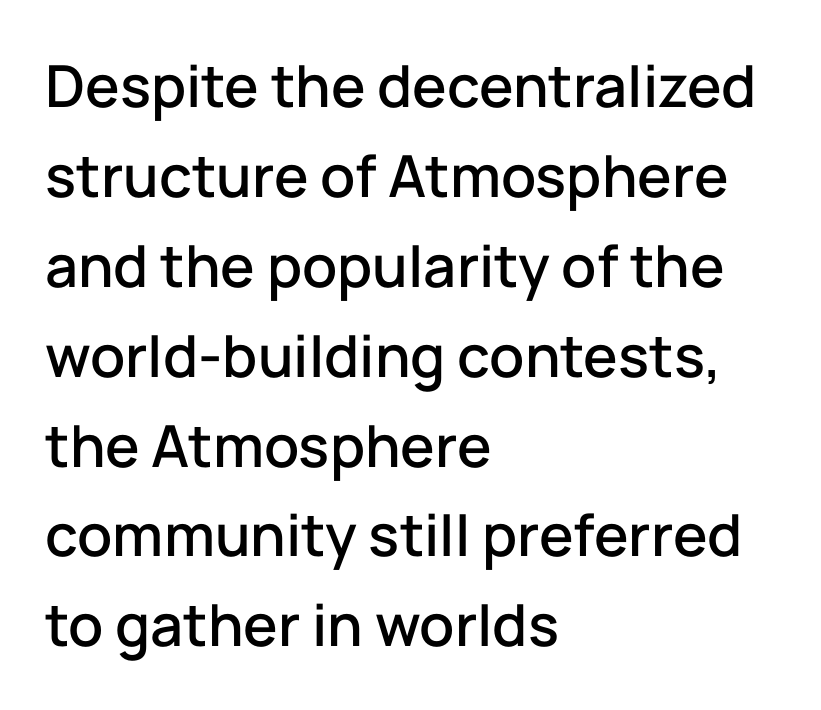
{"serif": "no", "italic": "no", "width": "normal", "stroke_contrast": "low", "x_height": "medium", "monospaced": "no", "underline": "no", "align": "left", "line_spacing": "normal", "line_spacing_ratio": 1.55, "letter_spacing": "normal", "letter_spacing_em": 0.0, "glyph_px": 58}
